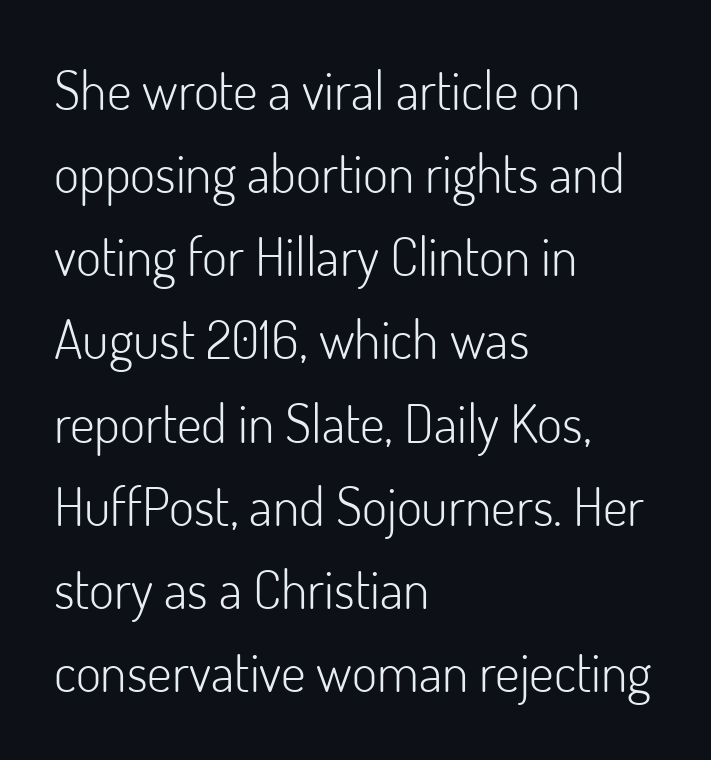
Q: Is the text bold? A: No.
Q: Is the text italic (slanted)? A: No, it is upright.
Q: Is the typeface a serif or a sans-serif typeface? A: Sans-serif.
Q: Is the text underlined? A: No.
Q: How is the paragraph aligned? A: Left-aligned.
Q: Is the spacing between letters normal or unusually wide? A: Normal.
Q: Is the spacing between lines tight, normal or loose? A: Normal.
Q: Width (condensed, normal, or wide)? A: Normal.
Q: Stroke contrast? A: Low.
Q: x-height? A: Small.
Q: Monospaced? A: No.
